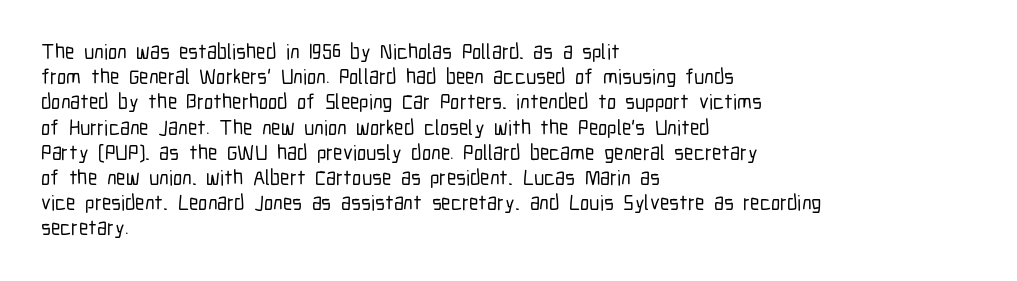
{"italic": "no", "underline": "no", "align": "left", "line_spacing_ratio": 1.2, "letter_spacing": "normal", "letter_spacing_em": 0.0, "glyph_px": 21}
